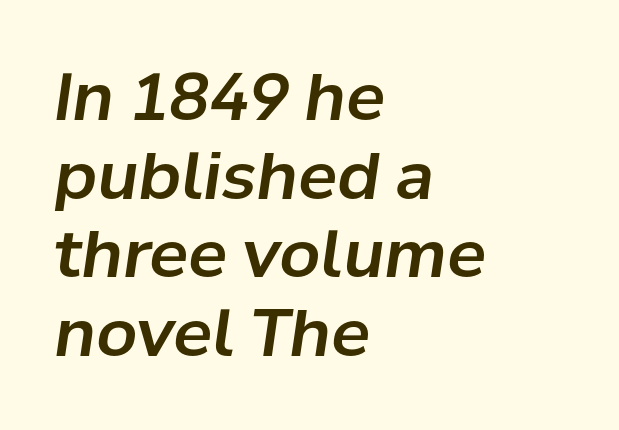
{"italic": "yes", "lean": "right", "slant_degrees": 8, "width": "normal", "stroke_contrast": "low", "x_height": "medium", "monospaced": "no", "underline": "no", "align": "left", "line_spacing_ratio": 1.21, "letter_spacing": "normal", "letter_spacing_em": 0.0, "glyph_px": 65}
